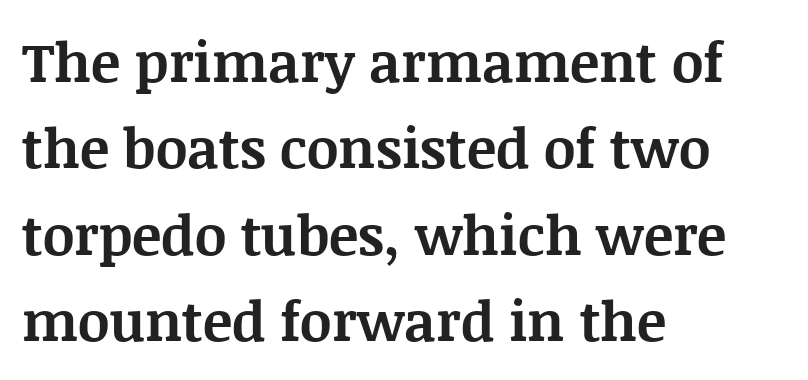
The lettering holds an erect, upright posture throughout. Weight: bold. Honestly, the letter spacing is just normal — you wouldn't notice it. Horizontal alignment here is leftward, the default for most running prose.
